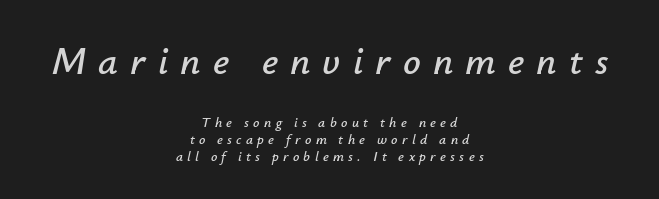
When letters slant like this, we call the style italic. The face used here is proportionally spaced, like ordinary book or web type. These lines have a slow, spaced-out rhythm from letter to letter. Top chunk: large. Bottom chunk: small.
